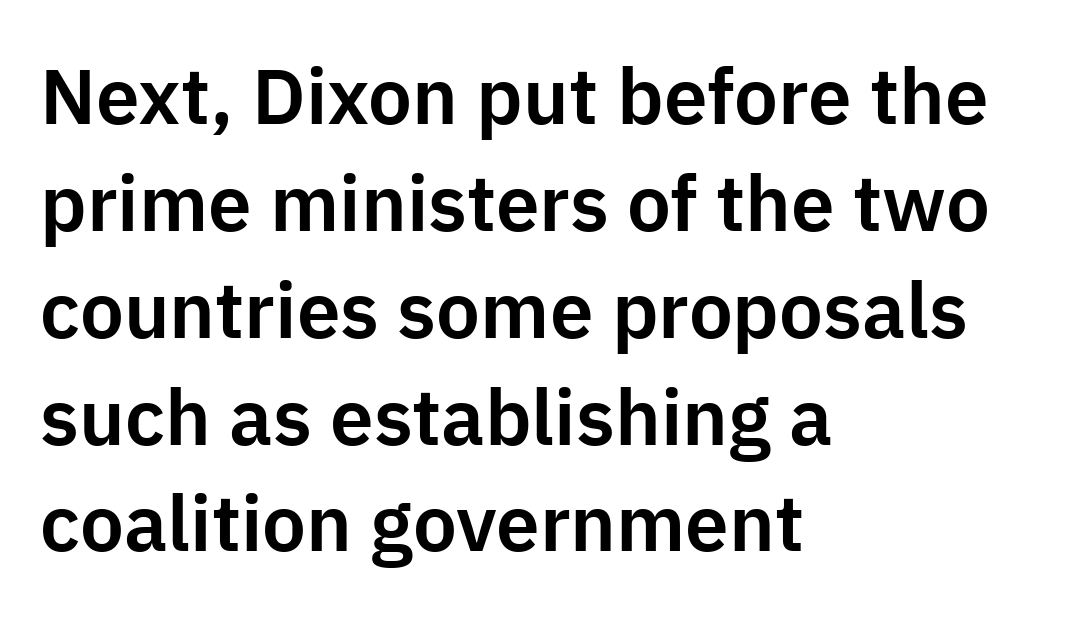
Q: Is the text italic (slanted)? A: No, it is upright.
Q: Is the typeface a serif or a sans-serif typeface? A: Sans-serif.
Q: Is the text underlined? A: No.
Q: How is the paragraph aligned? A: Left-aligned.
Q: Is the spacing between letters normal or unusually wide? A: Normal.
Q: Is the spacing between lines tight, normal or loose? A: Normal.
Q: Width (condensed, normal, or wide)? A: Normal.
Q: Stroke contrast? A: Low.
Q: x-height? A: Medium.
Q: Monospaced? A: No.
